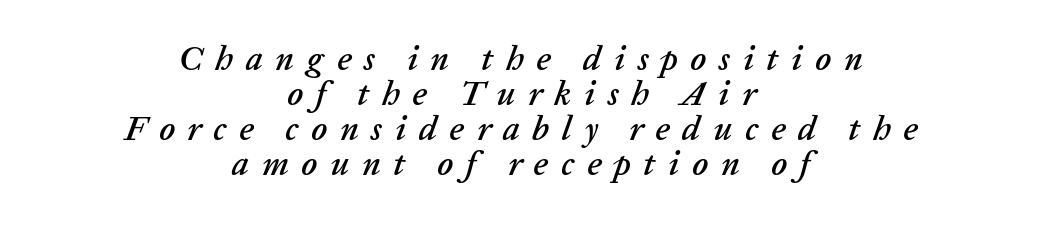
The image shows 34 px text type, italic (leaning right); set centered, tight line spacing (1.03x), unusually wide letter spacing (+0.37 em), not underlined; low stroke contrast and a medium x-height.
